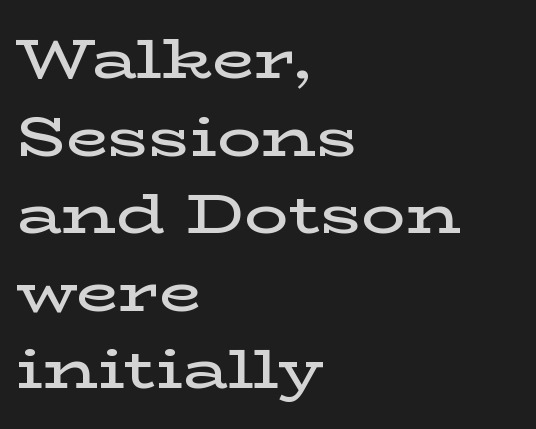
You could not count columns in this text — the font is proportionally spaced. Does the lettering tilt? It doesn't — this is upright. Vertical spacing — default. This rendering uses left alignment, leaving the right contour irregular. Plain, unruled lines of type.
